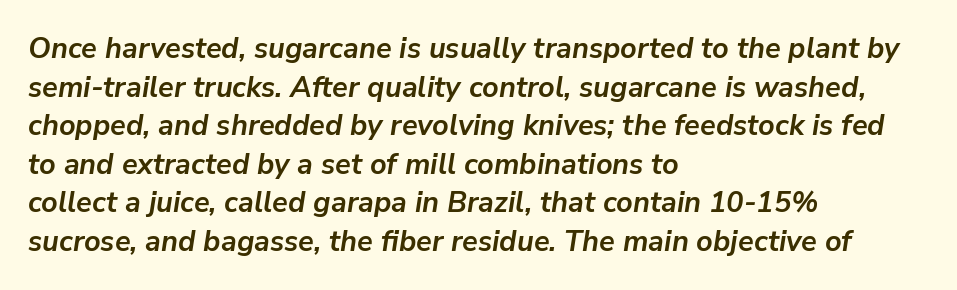
Q: Is the text bold? A: Yes.
Q: Is the text italic (slanted)? A: Yes, it leans right by about 9 degrees.
Q: Is the text underlined? A: No.
Q: How is the paragraph aligned? A: Left-aligned.
Q: Is the spacing between letters normal or unusually wide? A: Normal.
Q: Is the spacing between lines tight, normal or loose? A: Normal.
Q: Width (condensed, normal, or wide)? A: Normal.
Q: Stroke contrast? A: Low.
Q: x-height? A: Medium.
Q: Monospaced? A: No.
